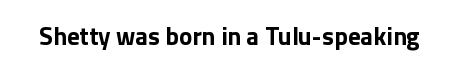
{"italic": "no", "bold": "yes", "underline": "no", "letter_spacing": "normal", "letter_spacing_em": 0.0, "glyph_px": 25}
